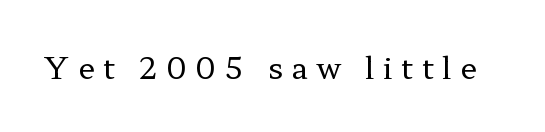
The image shows 30 px regular-weight, wide serif type, upright; set unusually wide letter spacing (+0.29 em), not underlined; low stroke contrast and a medium x-height.
